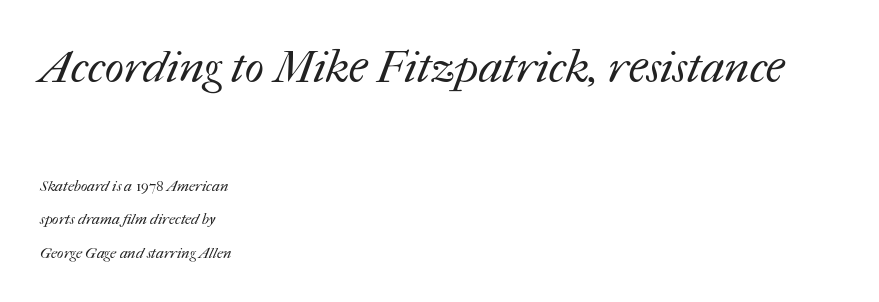
Q: Is the text bold? A: No.
Q: Is the text underlined? A: No.
Q: How is the paragraph aligned? A: Left-aligned.
Q: Is the spacing between letters normal or unusually wide? A: Normal.
Q: Is the spacing between lines tight, normal or loose? A: Loose.
Q: Which block of text is set in a larger size, the first (top) or the second (bottom)? A: The first (top) one.
Q: Width (condensed, normal, or wide)? A: Normal.
Q: Stroke contrast? A: Medium.
Q: x-height? A: Medium.
Q: Monospaced? A: No.
